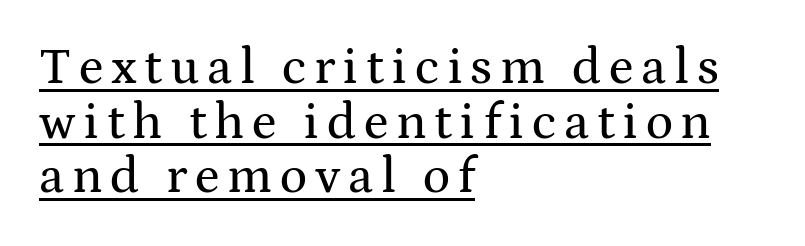
Q: Is the text italic (slanted)? A: No, it is upright.
Q: Is the typeface a serif or a sans-serif typeface? A: Serif.
Q: Is the text underlined? A: Yes.
Q: How is the paragraph aligned? A: Left-aligned.
Q: Is the spacing between lines tight, normal or loose? A: Tight.
Q: Width (condensed, normal, or wide)? A: Wide.
Q: Stroke contrast? A: Medium.
Q: x-height? A: Medium.
Q: Monospaced? A: No.
